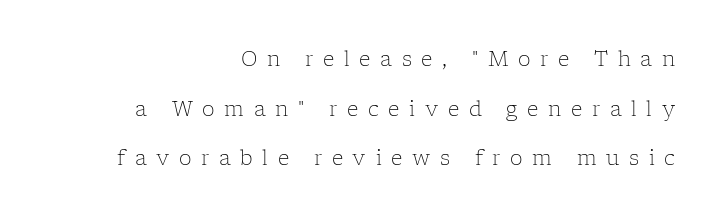
{"italic": "no", "bold": "no", "underline": "no", "align": "right", "line_spacing": "loose", "line_spacing_ratio": 2.48, "letter_spacing": "wide", "letter_spacing_em": 0.48, "glyph_px": 20}
